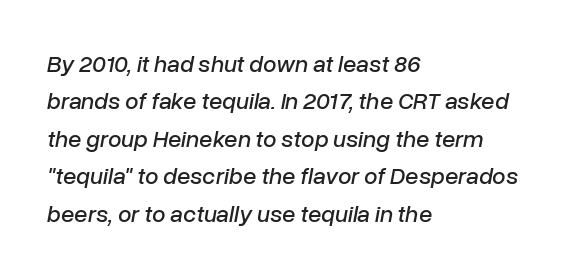
{"italic": "yes", "lean": "right", "slant_degrees": 10, "underline": "no", "align": "left", "line_spacing": "normal", "line_spacing_ratio": 1.56, "letter_spacing": "normal", "letter_spacing_em": 0.0, "glyph_px": 24}
